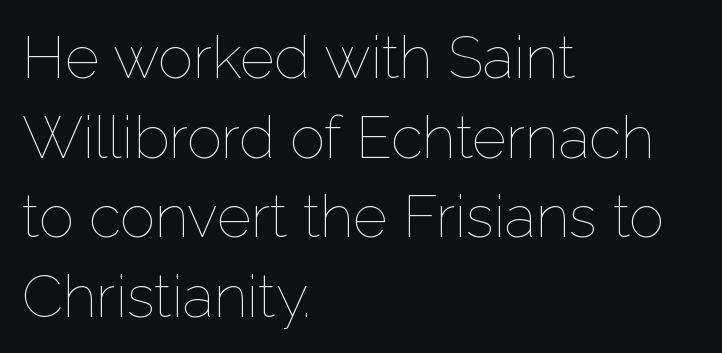
The image shows 59 px thin type, upright; set left-aligned, normal line spacing (1.35x), normal letter spacing, not underlined; low stroke contrast and a medium x-height.
